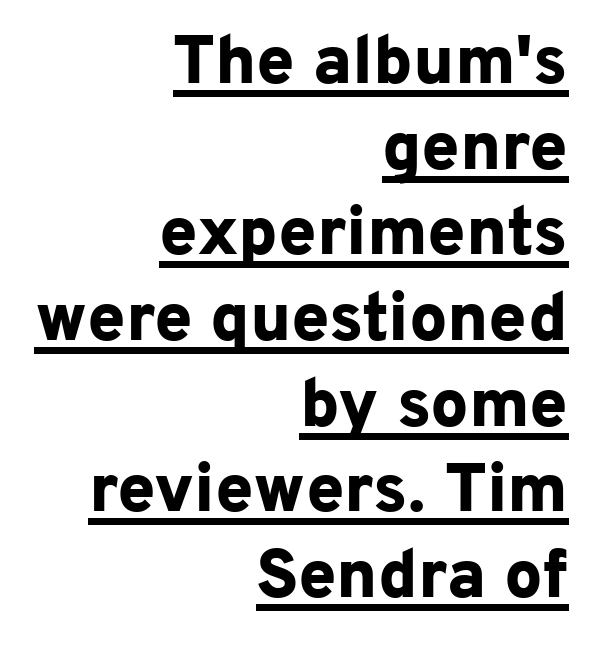
These lines are set flush right with a ragged left edge. A roman cut, with each character standing at attention. Quick note: underline on. Character widths vary here, with narrow letters taking less room than wide ones. Heavy-handed strokes throughout: this text is bold. Grotesque or geometric, the face here clearly has no serifs.
